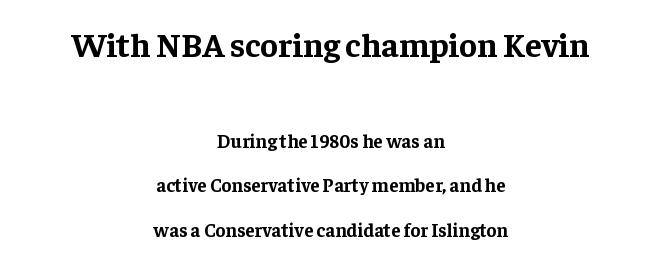
The block sitting higher on the canvas is the one with enlarged characters. A typesetter would call this proportional, since set widths differ per character. This block would shrink considerably if given ordinary leading; it's expanded now. The area under the type is left untouched.
